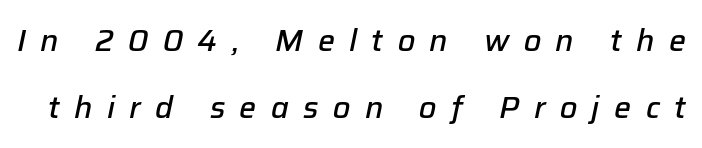
Q: Is the text bold? A: Semi-bold.
Q: Is the text italic (slanted)? A: Yes, it leans right by about 12 degrees.
Q: Is the text underlined? A: No.
Q: Is the spacing between letters normal or unusually wide? A: Unusually wide.
Q: Is the spacing between lines tight, normal or loose? A: Loose.
Q: Width (condensed, normal, or wide)? A: Normal.
Q: Stroke contrast? A: Low.
Q: x-height? A: Medium.
Q: Monospaced? A: No.
